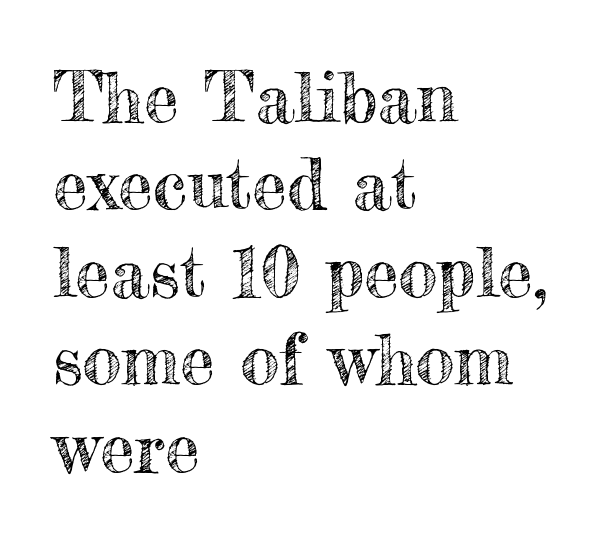
Q: Is the text italic (slanted)? A: No, it is upright.
Q: Is the text underlined? A: No.
Q: How is the paragraph aligned? A: Left-aligned.
Q: Is the spacing between letters normal or unusually wide? A: Normal.
Q: Is the spacing between lines tight, normal or loose? A: Normal.
Q: Width (condensed, normal, or wide)? A: Normal.
Q: x-height? A: Small.
Q: Monospaced? A: No.
